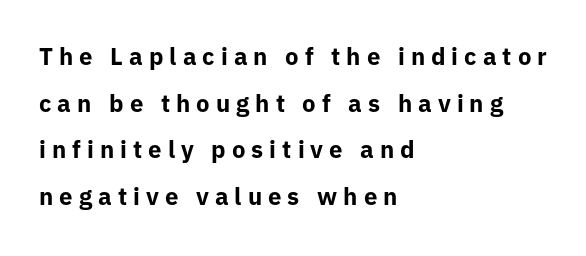
Q: Is the text bold? A: Yes.
Q: Is the text italic (slanted)? A: No, it is upright.
Q: Is the text underlined? A: No.
Q: How is the paragraph aligned? A: Left-aligned.
Q: Is the spacing between letters normal or unusually wide? A: Unusually wide.
Q: Is the spacing between lines tight, normal or loose? A: Loose.
